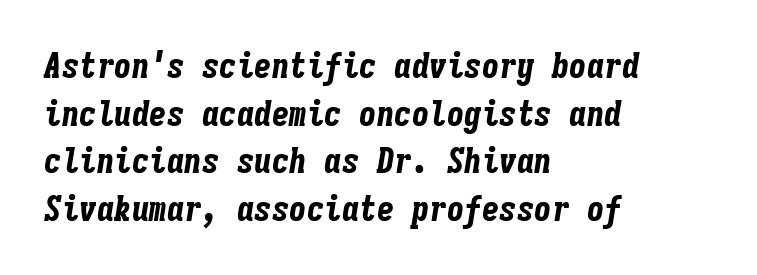
Q: Is the text bold? A: Yes.
Q: Is the text italic (slanted)? A: Yes, it leans right by about 9 degrees.
Q: Is the text underlined? A: No.
Q: How is the paragraph aligned? A: Left-aligned.
Q: Is the spacing between letters normal or unusually wide? A: Normal.
Q: Is the spacing between lines tight, normal or loose? A: Normal.
Q: Width (condensed, normal, or wide)? A: Condensed.
Q: Stroke contrast? A: Low.
Q: x-height? A: Medium.
Q: Monospaced? A: Yes.
